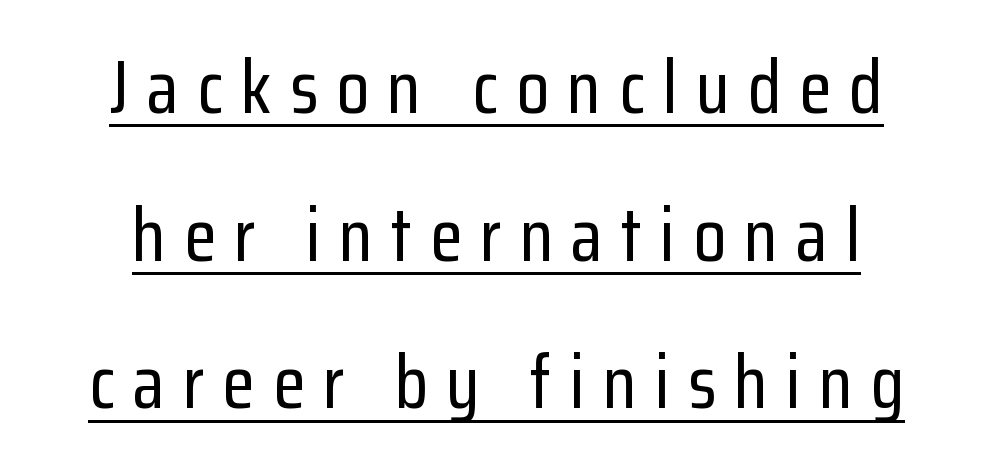
{"serif": "no", "italic": "no", "width": "condensed", "stroke_contrast": "low", "x_height": "medium", "monospaced": "no", "underline": "yes", "align": "center", "line_spacing": "loose", "line_spacing_ratio": 1.97, "letter_spacing": "wide", "letter_spacing_em": 0.24, "glyph_px": 75}
